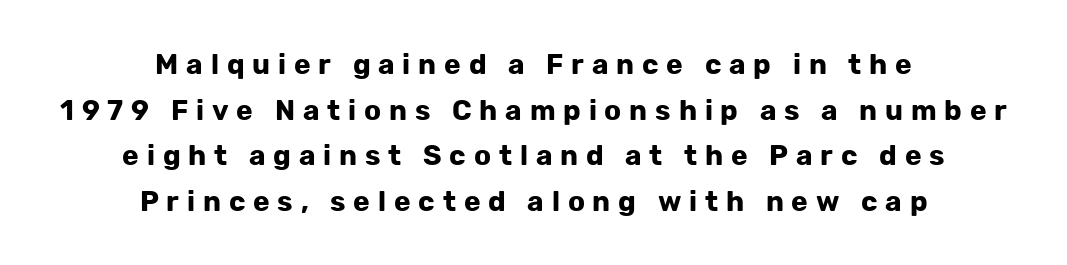
Nope, not italic — everything's standing straight. Quick note: interline space is typical. Font category for this specimen: sans-serif. This sample has the flowing, uneven cadence of proportional lettering.
